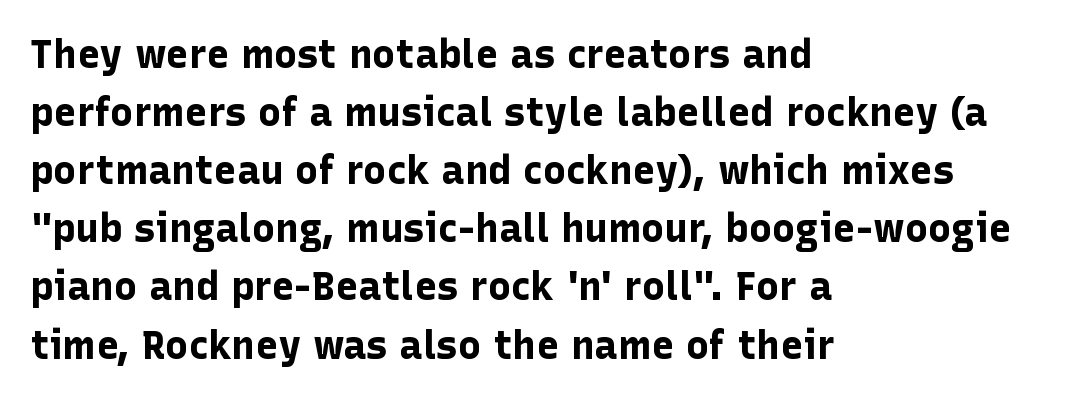
Q: Is the text bold? A: Yes.
Q: Is the text italic (slanted)? A: No, it is upright.
Q: Is the typeface a serif or a sans-serif typeface? A: Sans-serif.
Q: Is the text underlined? A: No.
Q: How is the paragraph aligned? A: Left-aligned.
Q: Is the spacing between letters normal or unusually wide? A: Normal.
Q: Is the spacing between lines tight, normal or loose? A: Normal.
Q: Width (condensed, normal, or wide)? A: Normal.
Q: Stroke contrast? A: Low.
Q: x-height? A: Medium.
Q: Monospaced? A: No.
